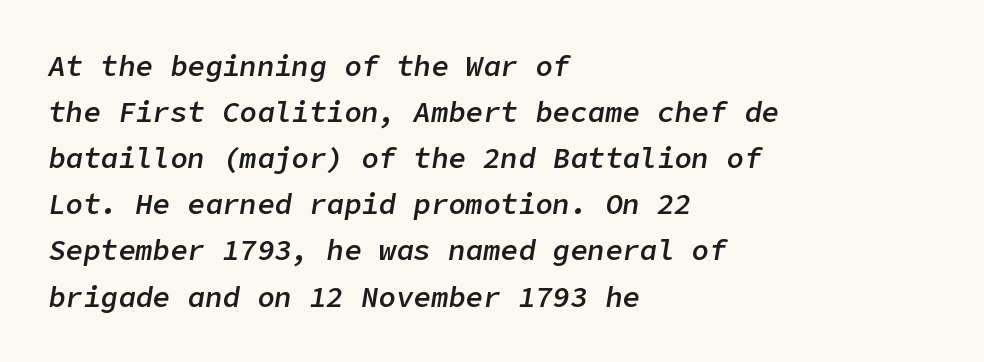
Q: Is the text bold? A: Semi-bold.
Q: Is the text italic (slanted)? A: Yes, it leans right by about 9 degrees.
Q: Is the text underlined? A: No.
Q: How is the paragraph aligned? A: Left-aligned.
Q: Is the spacing between letters normal or unusually wide? A: Normal.
Q: Is the spacing between lines tight, normal or loose? A: Normal.
Q: Width (condensed, normal, or wide)? A: Normal.
Q: Stroke contrast? A: Low.
Q: x-height? A: Medium.
